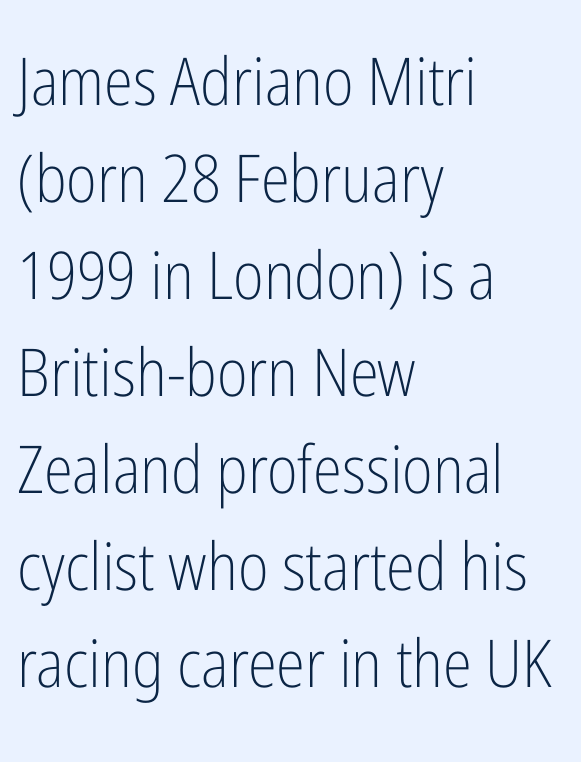
The rendering anchors every line to the left-hand side. Descenders hang freely into open space. Here the designer chose a conventional face with non-uniform glyph widths. Each stroke keeps to a modest, everyday thickness or less. The vertical gap from one line to the next is medium.
